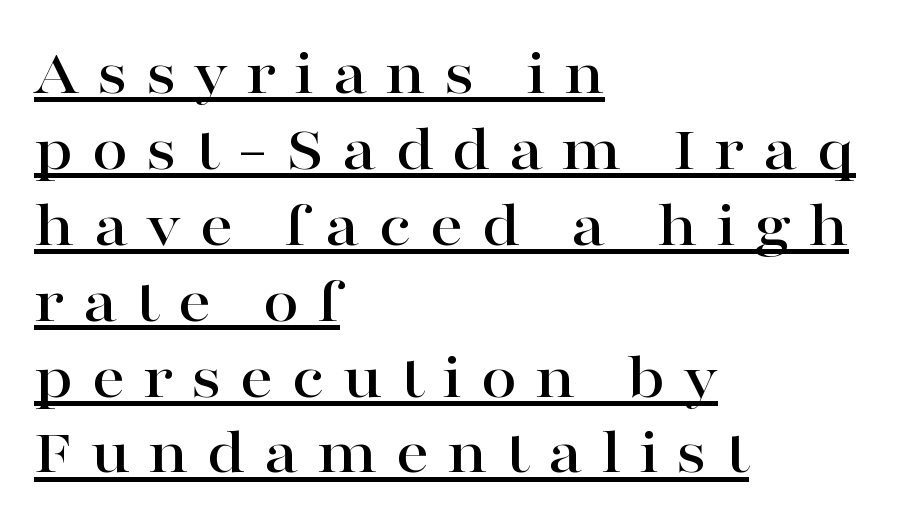
Q: Is the text italic (slanted)? A: No, it is upright.
Q: Is the typeface a serif or a sans-serif typeface? A: Serif.
Q: Is the text underlined? A: Yes.
Q: How is the paragraph aligned? A: Left-aligned.
Q: Is the spacing between letters normal or unusually wide? A: Unusually wide.
Q: Is the spacing between lines tight, normal or loose? A: Tight.
Q: Width (condensed, normal, or wide)? A: Wide.
Q: Stroke contrast? A: High.
Q: x-height? A: Medium.
Q: Monospaced? A: No.
